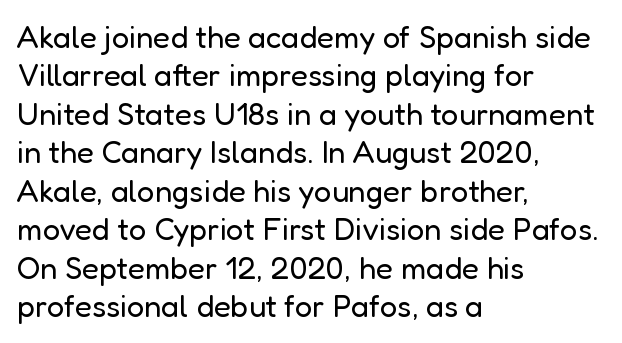
The image shows 31 px regular-weight sans-serif type, upright; set left-aligned, line spacing 1.24x, normal letter spacing, not underlined; low stroke contrast and a medium x-height.
